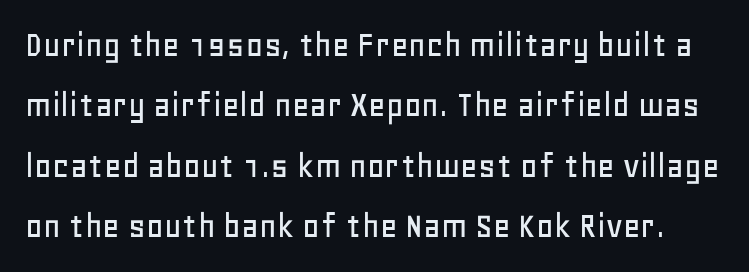
{"serif": "no", "italic": "no", "width": "normal", "stroke_contrast": "low", "x_height": "large", "monospaced": "no", "underline": "no", "line_spacing": "normal", "line_spacing_ratio": 1.59, "letter_spacing": "normal", "letter_spacing_em": 0.0, "glyph_px": 38}
